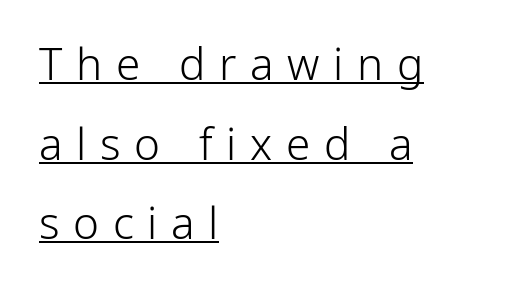
The image shows 44 px light sans-serif type, upright; set left-aligned, line spacing 1.81x, unusually wide letter spacing (+0.31 em), underlined; low stroke contrast and a medium x-height.
